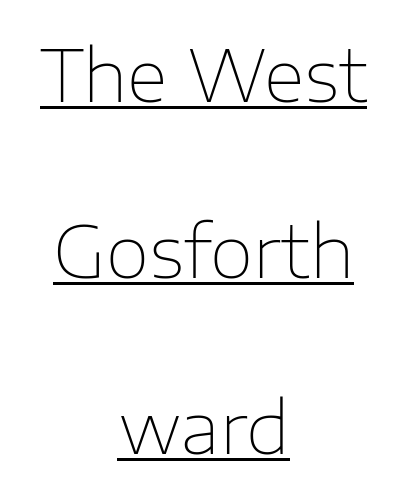
Q: Is the text bold? A: No.
Q: Is the text italic (slanted)? A: No, it is upright.
Q: Is the typeface a serif or a sans-serif typeface? A: Sans-serif.
Q: Is the text underlined? A: Yes.
Q: How is the paragraph aligned? A: Centered.
Q: Is the spacing between letters normal or unusually wide? A: Normal.
Q: Is the spacing between lines tight, normal or loose? A: Loose.
Q: Width (condensed, normal, or wide)? A: Normal.
Q: Stroke contrast? A: Low.
Q: x-height? A: Medium.
Q: Monospaced? A: No.
